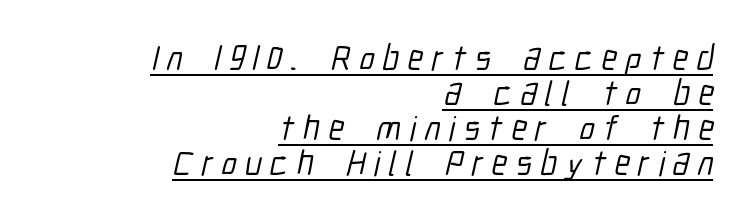
This rendering features underlined lettering. The face used here is proportionally spaced, like ordinary book or web type. To sum up the face: it is a sans, with no serifs. Honestly, the rows look squashed on top of each other. Display-style spreading of the glyphs; the letterfit is very open.
